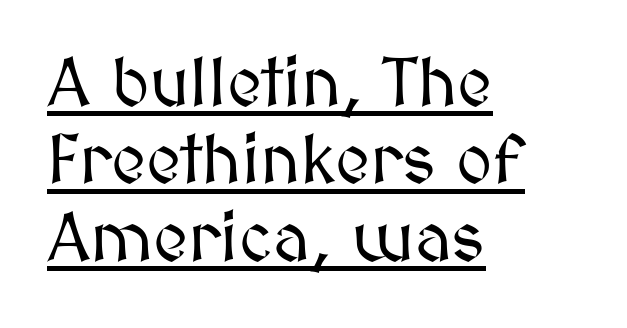
{"italic": "no", "width": "normal", "stroke_contrast": "medium", "x_height": "medium", "monospaced": "no", "underline": "yes", "align": "left", "line_spacing": "tight", "line_spacing_ratio": 1.12, "letter_spacing": "normal", "letter_spacing_em": 0.0, "glyph_px": 69}
